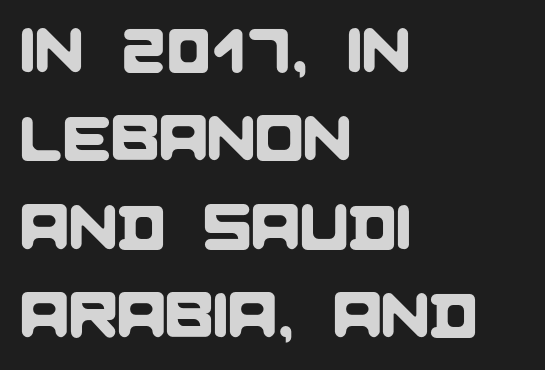
Q: Is the typeface a serif or a sans-serif typeface? A: Sans-serif.
Q: Is the text underlined? A: No.
Q: How is the paragraph aligned? A: Left-aligned.
Q: Is the spacing between letters normal or unusually wide? A: Normal.
Q: Is the spacing between lines tight, normal or loose? A: Normal.
Q: Width (condensed, normal, or wide)? A: Normal.
Q: Stroke contrast? A: Low.
Q: x-height? A: Large.
Q: Monospaced? A: No.
